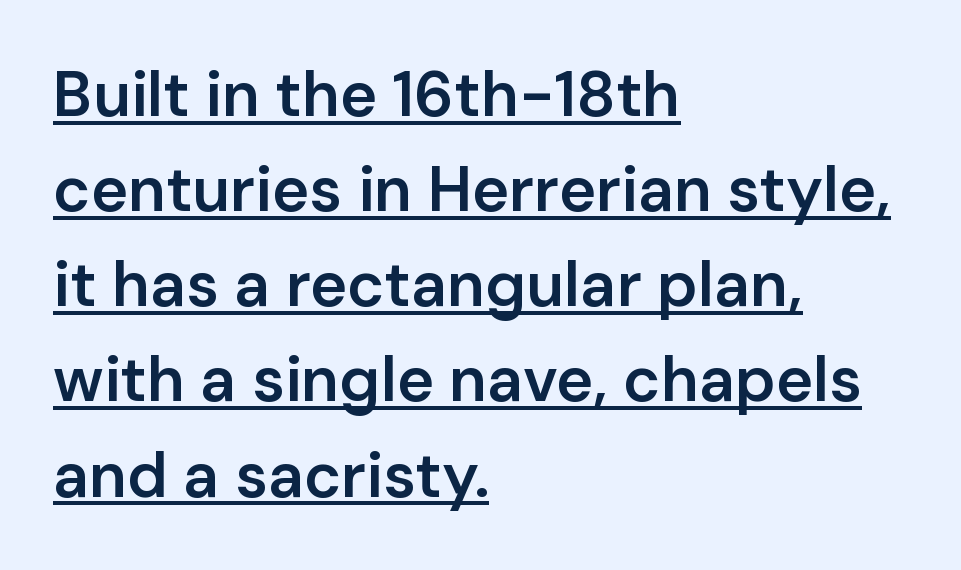
{"serif": "no", "italic": "no", "bold": "semi", "weight": "semibold", "width": "normal", "stroke_contrast": "low", "x_height": "medium", "monospaced": "no", "underline": "yes", "align": "left", "line_spacing": "normal", "line_spacing_ratio": 1.51, "letter_spacing": "normal", "letter_spacing_em": 0.0, "glyph_px": 63}
